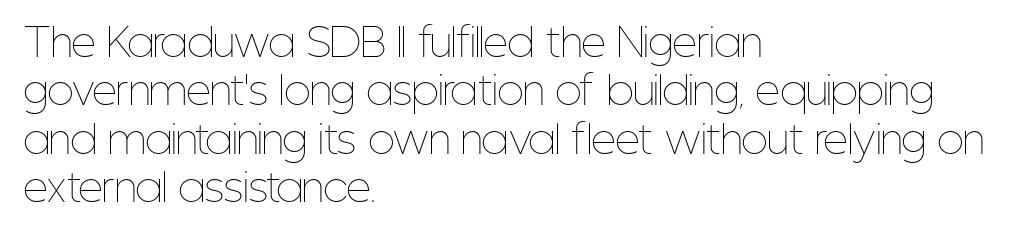
The image shows 39 px thin, condensed type, upright; set left-aligned, line spacing 1.24x, normal letter spacing, not underlined; low stroke contrast and a medium x-height.
